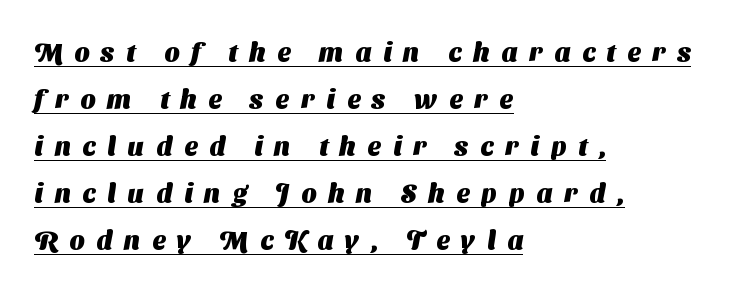
Q: Is the text bold? A: Yes.
Q: Is the text underlined? A: Yes.
Q: How is the paragraph aligned? A: Left-aligned.
Q: Is the spacing between letters normal or unusually wide? A: Unusually wide.
